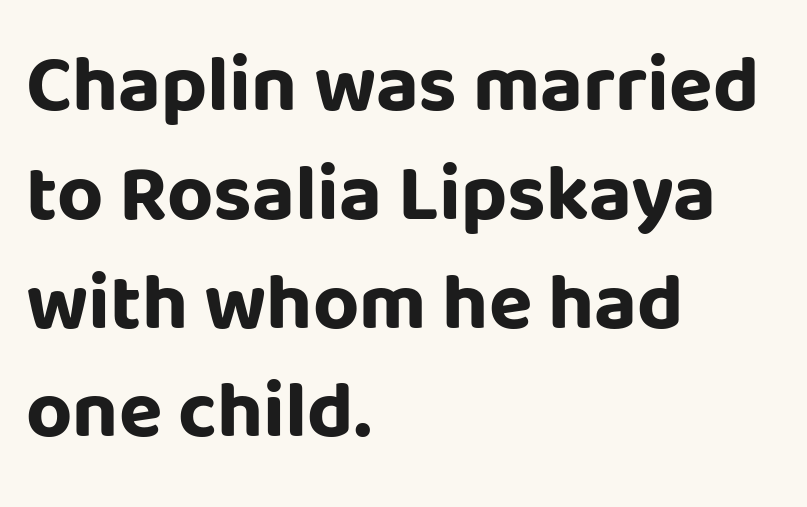
Letter spacing: default. Posture: upright roman. Honestly, the row spacing looks completely unremarkable. You could not count columns in this text — the font is proportionally spaced. On the weight axis this lands at bold, roughly 700. Rule under the text: the space is simply empty.
